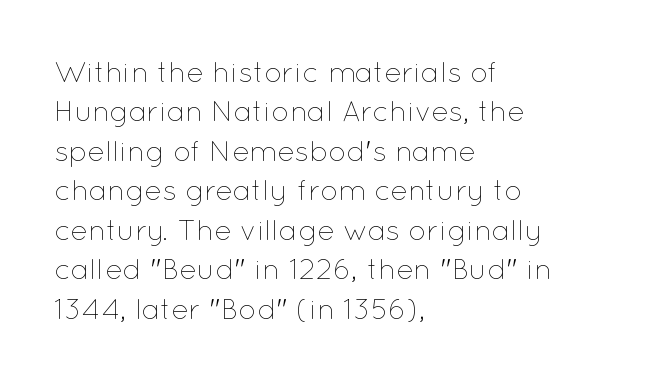
Q: Is the text bold? A: No.
Q: Is the text italic (slanted)? A: No, it is upright.
Q: Is the text underlined? A: No.
Q: How is the paragraph aligned? A: Left-aligned.
Q: Is the spacing between letters normal or unusually wide? A: Normal.
Q: Is the spacing between lines tight, normal or loose? A: Normal.
Q: Width (condensed, normal, or wide)? A: Normal.
Q: Stroke contrast? A: Low.
Q: x-height? A: Medium.
Q: Monospaced? A: No.
